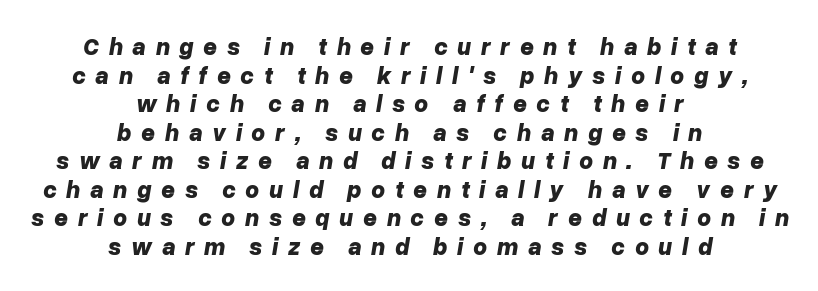
{"italic": "yes", "lean": "right", "slant_degrees": 10, "bold": "yes", "underline": "no", "align": "center", "line_spacing_ratio": 1.19, "letter_spacing": "wide", "letter_spacing_em": 0.4, "glyph_px": 24}
